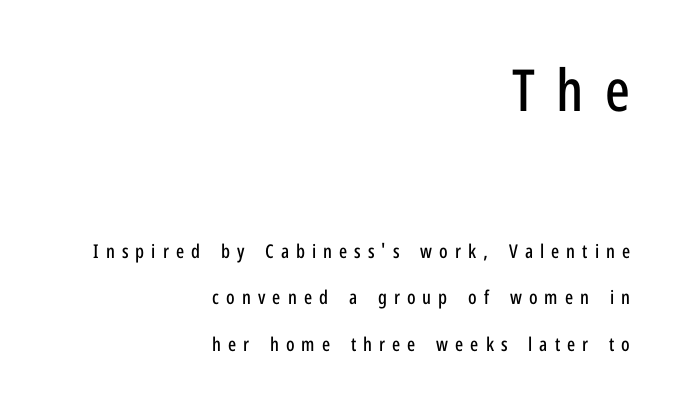
Varying glyph widths throughout — classic text-font behaviour. Inter-character spacing is expanded well beyond the font's built-in metrics. Size contrast runs from large at the top to small at the bottom. The designer dialed line spacing up above the default. The axis of the letterforms is exactly vertical. These lines are composed in type without serifs.
